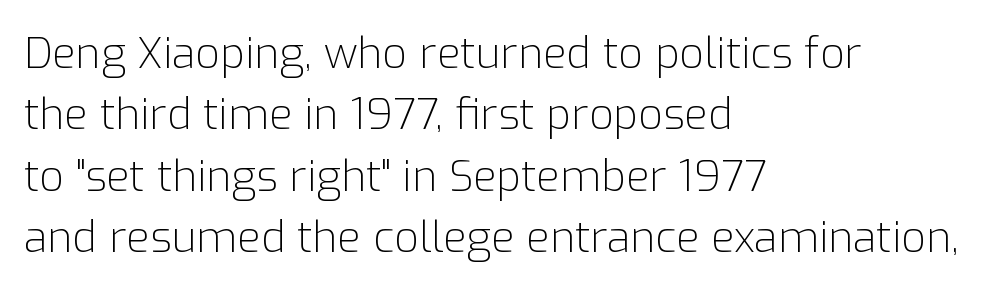
The passage shown is typeset with a sans-serif family. Students, note that the glyphs here touch the page at normal intervals. A normal amount of white space separates one row of letters from the next. Weight class: somewhere from thin through regular. Descenders hang freely into open space. Proportional: the letters do not fall into vertical columns.
